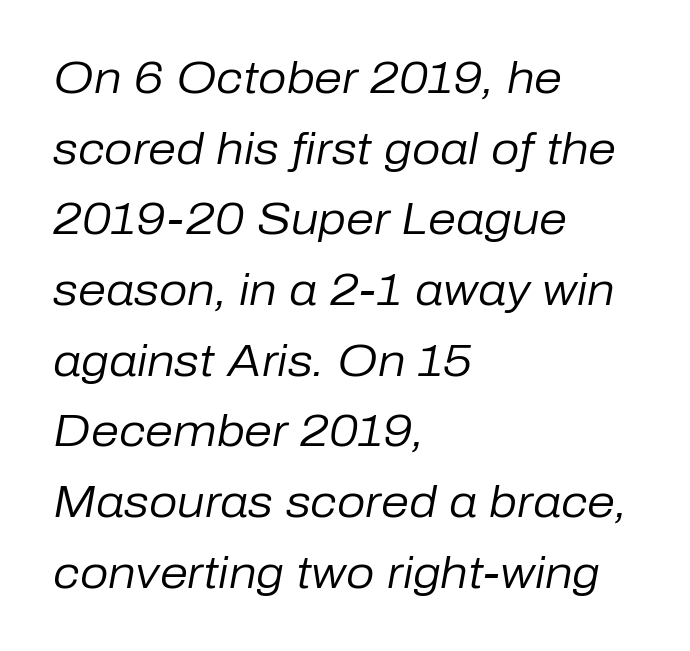
Q: Is the text bold? A: No.
Q: Is the text italic (slanted)? A: Yes, it leans right by about 10 degrees.
Q: Is the text underlined? A: No.
Q: How is the paragraph aligned? A: Left-aligned.
Q: Is the spacing between letters normal or unusually wide? A: Normal.
Q: Is the spacing between lines tight, normal or loose? A: Normal.
Q: Width (condensed, normal, or wide)? A: Normal.
Q: Stroke contrast? A: Low.
Q: x-height? A: Medium.
Q: Monospaced? A: No.
